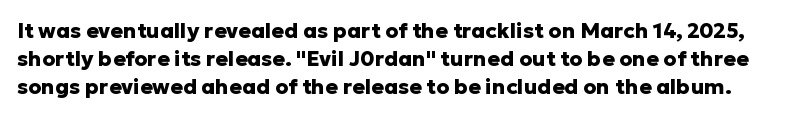
The vertical gap from one line to the next is medium. Glance below the letters and you will spot only blank space. The font's upright variant was chosen for this text. Summary of weight: heavy, a full bold. Caption: standard tracking, unaltered.
